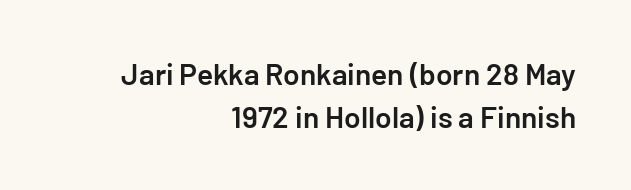
{"serif": "no", "italic": "no", "bold": "semi", "weight": "semibold", "width": "normal", "stroke_contrast": "low", "x_height": "medium", "underline": "no", "align": "right", "line_spacing": "normal", "line_spacing_ratio": 1.44, "letter_spacing": "normal", "letter_spacing_em": 0.0, "glyph_px": 30}
